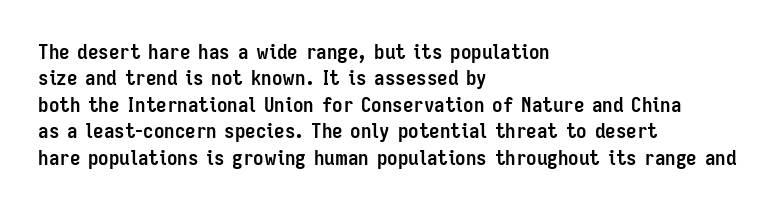
What weight is shown? A full bold with thick strokes. The lettering holds an erect, upright posture throughout. Plain, unruled lines of type. The rendering keeps characters at their native spacing. Leading: standard.
